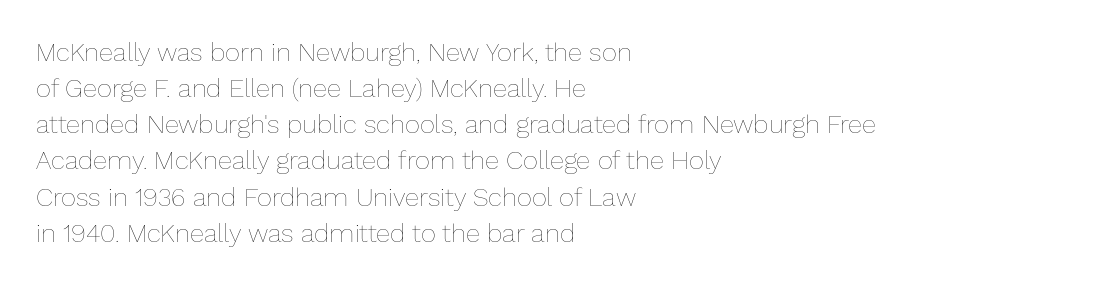
Teacher's note: observe the even left margin — that is flush-left alignment. Students, note that the glyphs here touch the page at normal intervals. Do the letters lean? They stand straight. Descenders hang freely into open space. Stem width sits at or under what a default text font uses.
